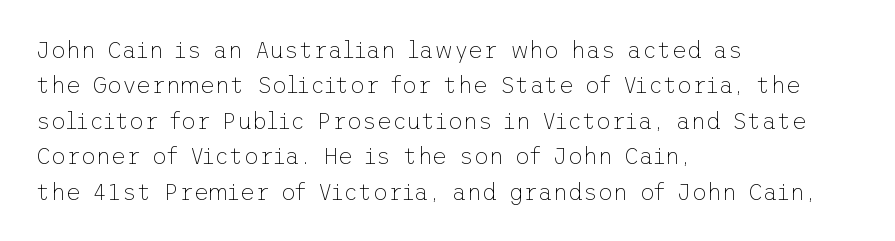
The image shows 23 px text type, upright; set left-aligned, normal line spacing (1.54x), normal letter spacing, not underlined.
